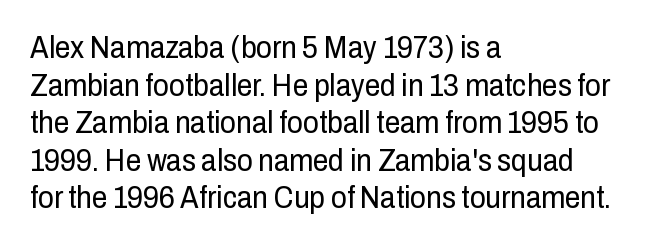
The axis of the letterforms is exactly vertical. The string is rendered with underlining switched off. The text was rendered using a sans face with plain stroke endings. Stems here are at most as thick as an everyday book face. Horizontally, the lines are justified to the leading edge only.
